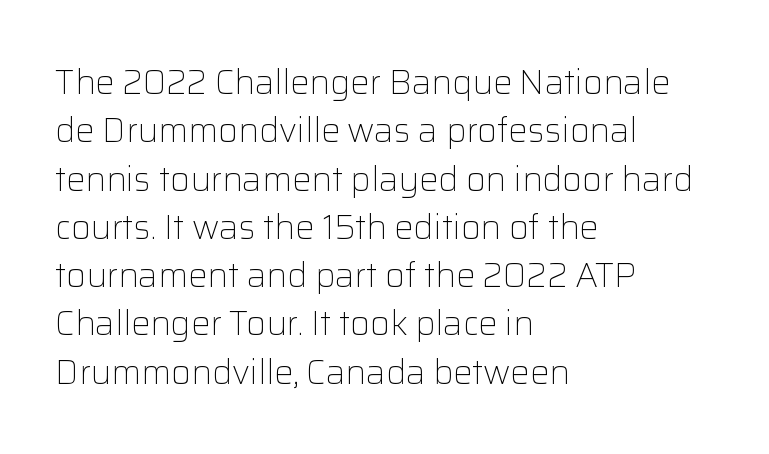
Q: Is the text bold? A: No.
Q: Is the text italic (slanted)? A: No, it is upright.
Q: Is the typeface a serif or a sans-serif typeface? A: Sans-serif.
Q: Is the text underlined? A: No.
Q: How is the paragraph aligned? A: Left-aligned.
Q: Is the spacing between letters normal or unusually wide? A: Normal.
Q: Is the spacing between lines tight, normal or loose? A: Normal.
Q: Width (condensed, normal, or wide)? A: Normal.
Q: Stroke contrast? A: Low.
Q: x-height? A: Medium.
Q: Monospaced? A: No.
